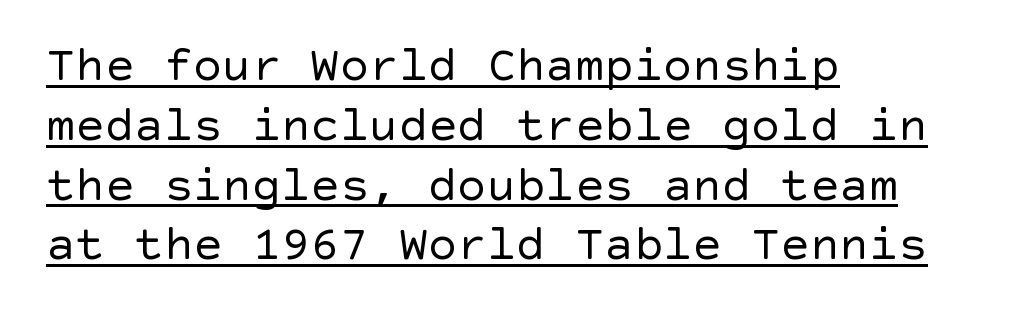
Compared with a centered layout, this one pins lines to the left instead. In terms of letterspacing, this is plain default setting. A roman cut, with each character standing at attention. Does the type have serifs? No, each stem ends abruptly. The characters are drawn with everyday or finer stroke widths. This sample carries an underscore along the baseline area.
